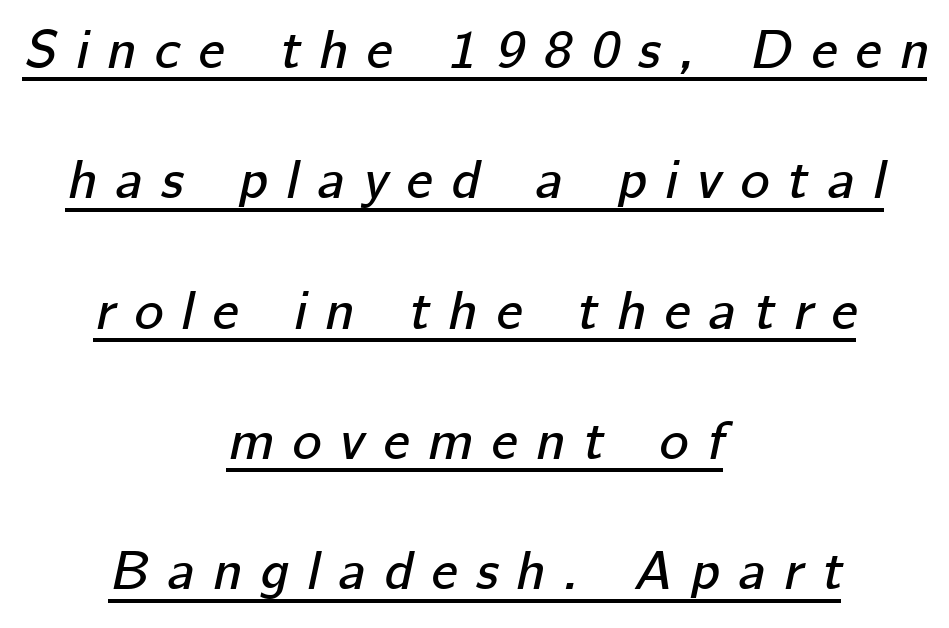
{"italic": "yes", "lean": "right", "slant_degrees": 12, "width": "normal", "stroke_contrast": "low", "x_height": "medium", "monospaced": "no", "underline": "yes", "align": "center", "line_spacing": "loose", "line_spacing_ratio": 2.37, "letter_spacing": "wide", "letter_spacing_em": 0.34, "glyph_px": 55}
